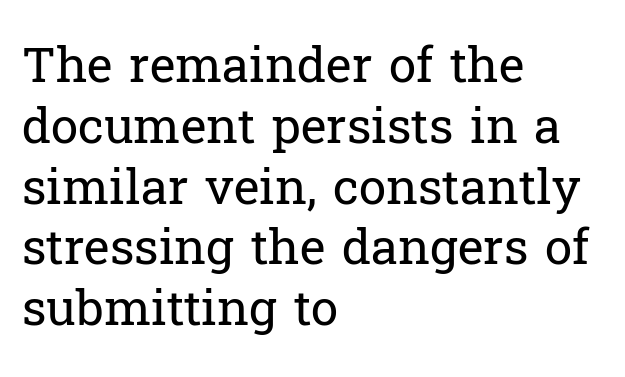
Words appear dense and cohesive because spacing is normal. Type without underlining. Does the copy run flush right? No — it runs flush left. Is there any slant? The stems are plumb. The font family rendered here belongs to the serif group.
